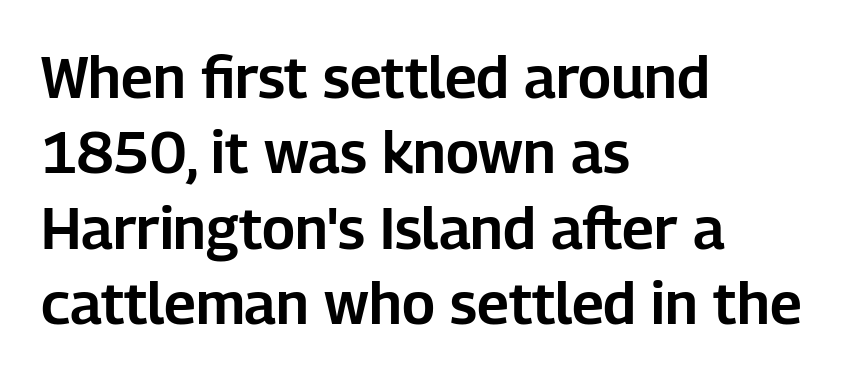
{"serif": "no", "italic": "no", "width": "normal", "stroke_contrast": "low", "x_height": "medium", "monospaced": "no", "underline": "no", "align": "left", "line_spacing": "normal", "line_spacing_ratio": 1.3, "letter_spacing": "normal", "letter_spacing_em": 0.0, "glyph_px": 58}
